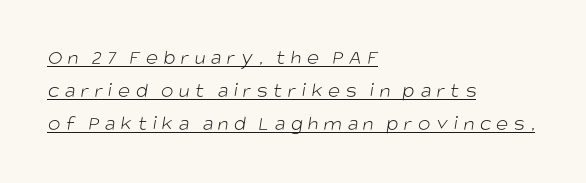
The image shows 21 px text type; set left-aligned, normal line spacing (1.58x), unusually wide letter spacing (+0.26 em), underlined.
